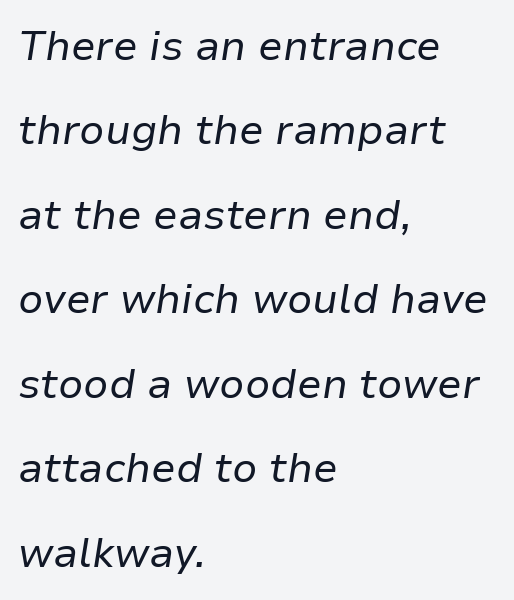
The image shows 41 px regular-weight type, italic (leaning right); set left-aligned, loose line spacing (2.06x), normal letter spacing, not underlined; low stroke contrast and a medium x-height.
